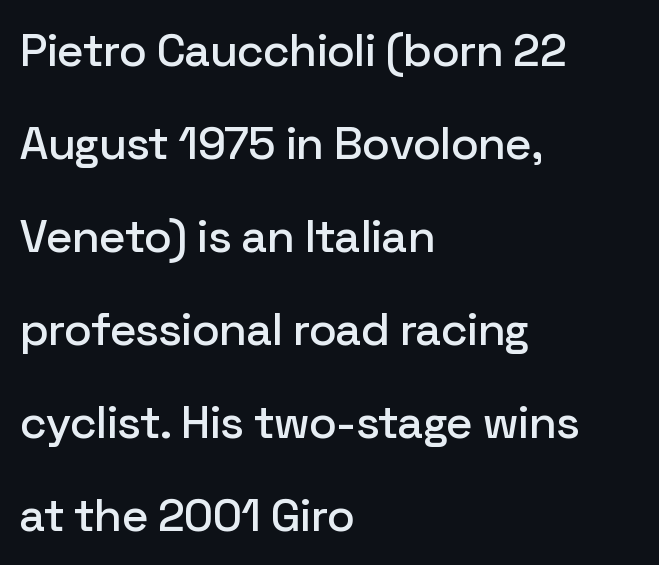
The image shows 46 px sans-serif type, upright; set left-aligned, loose line spacing (2.02x), normal letter spacing, not underlined; low stroke contrast and a medium x-height.
